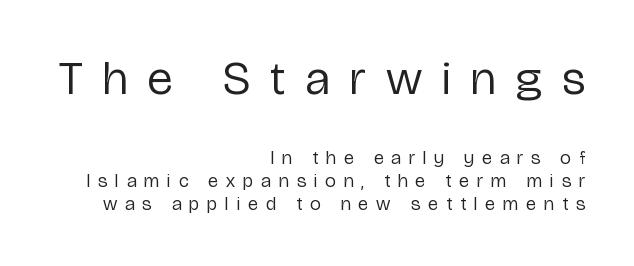
Q: Is the text bold? A: No.
Q: Is the text italic (slanted)? A: No, it is upright.
Q: Is the typeface a serif or a sans-serif typeface? A: Sans-serif.
Q: Is the text underlined? A: No.
Q: How is the paragraph aligned? A: Right-aligned.
Q: Is the spacing between letters normal or unusually wide? A: Unusually wide.
Q: Which block of text is set in a larger size, the first (top) or the second (bottom)? A: The first (top) one.
Q: Width (condensed, normal, or wide)? A: Condensed.
Q: Stroke contrast? A: Low.
Q: x-height? A: Medium.
Q: Monospaced? A: No.
